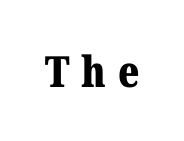
Q: Is the text bold? A: Yes.
Q: Is the text italic (slanted)? A: No, it is upright.
Q: Is the typeface a serif or a sans-serif typeface? A: Serif.
Q: Is the text underlined? A: No.
Q: Is the spacing between letters normal or unusually wide? A: Unusually wide.
Q: Width (condensed, normal, or wide)? A: Normal.
Q: Stroke contrast? A: Medium.
Q: x-height? A: Medium.
Q: Monospaced? A: No.
